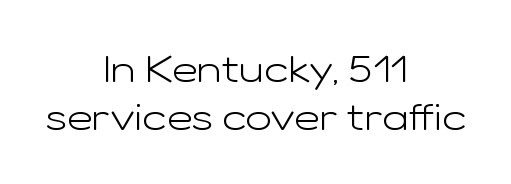
The image shows 39 px light, wide sans-serif type, upright; set centered, line spacing 1.23x, normal letter spacing, not underlined; low stroke contrast and a medium x-height.
